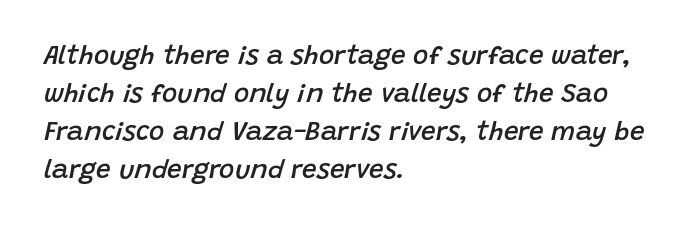
A normal amount of white space separates one row of letters from the next. Looking at the ascenders, they clearly lean. These lines carry some extra weight — a demibold, not a full bold. These lines are set flush left with a ragged right edge.
